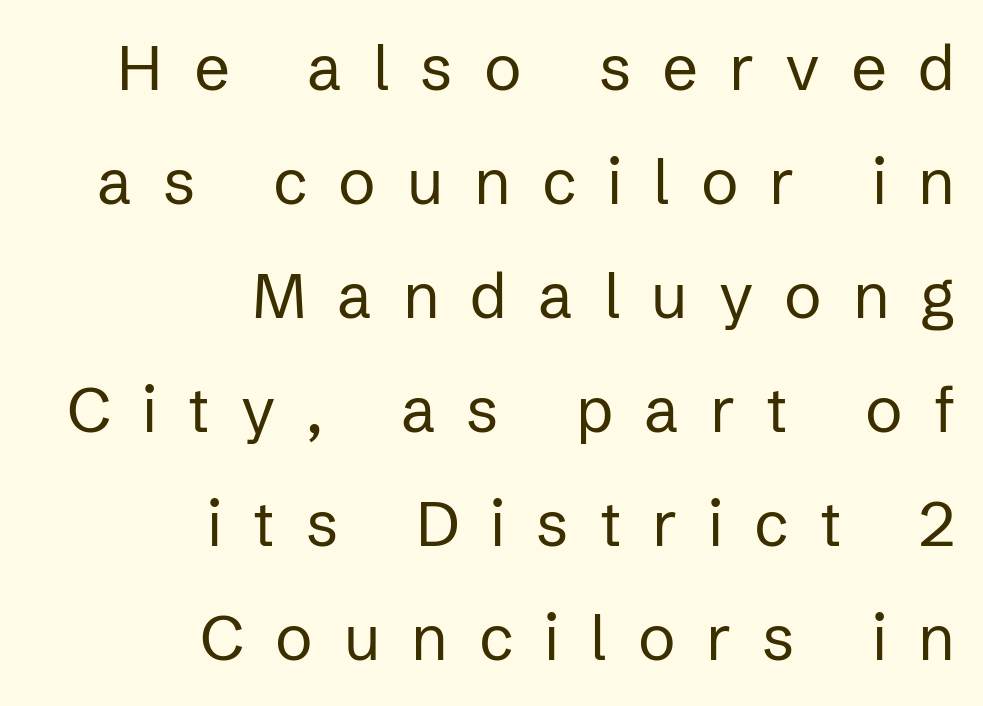
Q: Is the text bold? A: No.
Q: Is the text italic (slanted)? A: No, it is upright.
Q: Is the typeface a serif or a sans-serif typeface? A: Sans-serif.
Q: Is the text underlined? A: No.
Q: How is the paragraph aligned? A: Right-aligned.
Q: Is the spacing between letters normal or unusually wide? A: Unusually wide.
Q: Width (condensed, normal, or wide)? A: Normal.
Q: Stroke contrast? A: Low.
Q: x-height? A: Medium.
Q: Monospaced? A: No.
